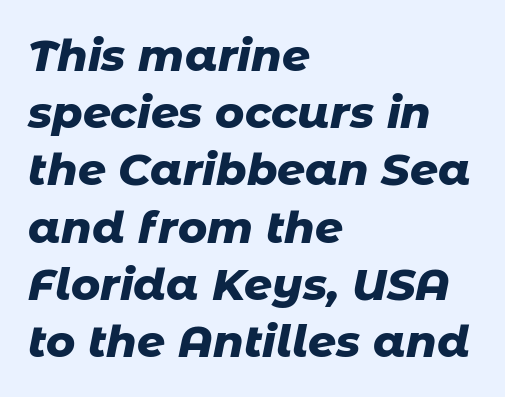
Q: Is the text bold? A: Yes.
Q: Is the text italic (slanted)? A: Yes, it leans right by about 11 degrees.
Q: Is the text underlined? A: No.
Q: How is the paragraph aligned? A: Left-aligned.
Q: Is the spacing between letters normal or unusually wide? A: Normal.
Q: Is the spacing between lines tight, normal or loose? A: Normal.
Q: Width (condensed, normal, or wide)? A: Normal.
Q: Stroke contrast? A: Low.
Q: x-height? A: Medium.
Q: Monospaced? A: No.
